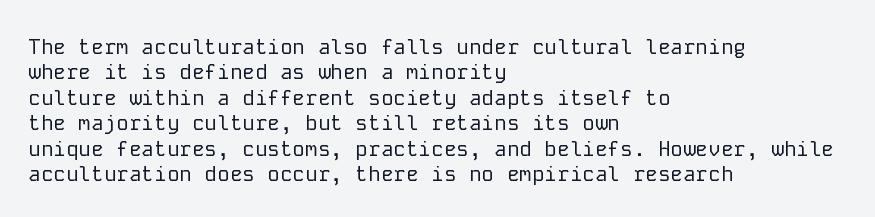
Q: Is the text bold? A: No.
Q: Is the text italic (slanted)? A: No, it is upright.
Q: Is the text underlined? A: No.
Q: How is the paragraph aligned? A: Left-aligned.
Q: Is the spacing between letters normal or unusually wide? A: Normal.
